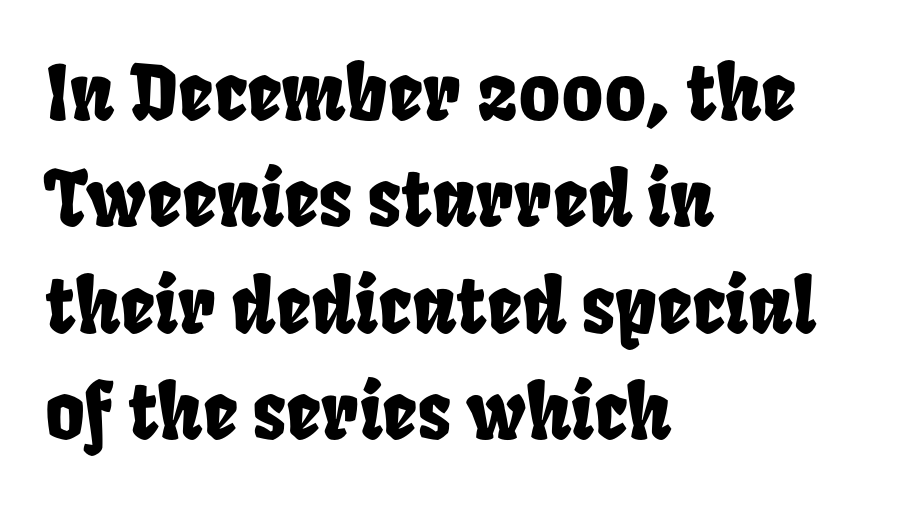
{"width": "condensed", "stroke_contrast": "low", "x_height": "large", "monospaced": "no", "underline": "no", "align": "left", "line_spacing": "normal", "line_spacing_ratio": 1.4, "letter_spacing": "normal", "letter_spacing_em": 0.0, "glyph_px": 76}
